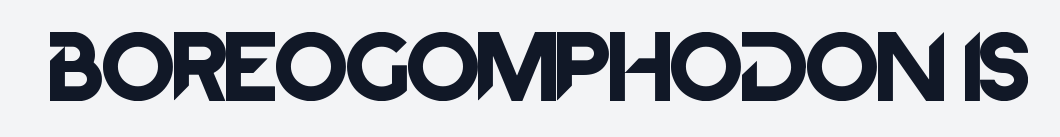
Type without underlining. The characters display no serif detailing; their extremities are plain. The rendering keeps characters at their native spacing. A typesetter would call this proportional, since set widths differ per character. Designer's note — italics off, roman on.
